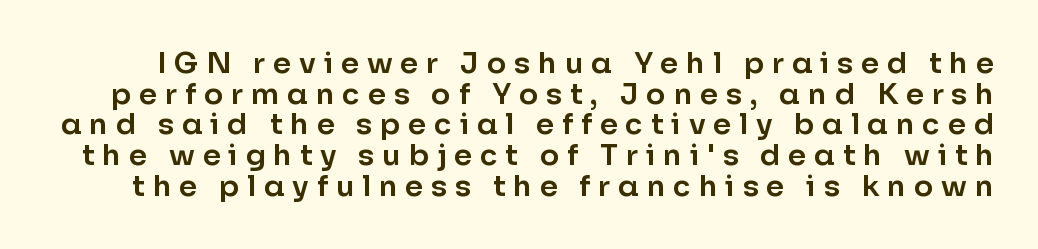
{"serif": "no", "italic": "no", "width": "normal", "stroke_contrast": "low", "x_height": "medium", "monospaced": "no", "underline": "no", "line_spacing": "tight", "line_spacing_ratio": 1.06, "letter_spacing": "wide", "letter_spacing_em": 0.27, "glyph_px": 29}
